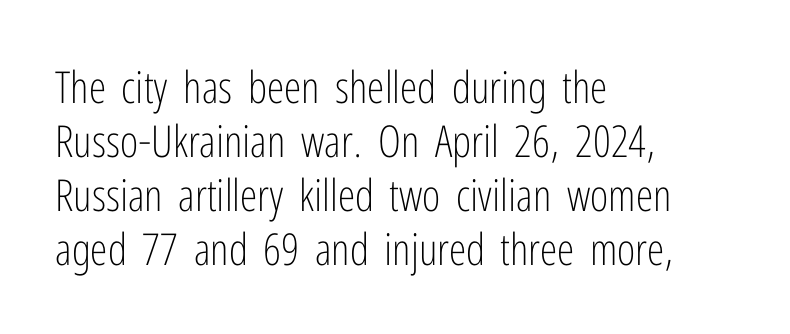
Q: Is the text bold? A: No.
Q: Is the text italic (slanted)? A: No, it is upright.
Q: Is the typeface a serif or a sans-serif typeface? A: Sans-serif.
Q: Is the text underlined? A: No.
Q: How is the paragraph aligned? A: Left-aligned.
Q: Is the spacing between letters normal or unusually wide? A: Normal.
Q: Width (condensed, normal, or wide)? A: Condensed.
Q: Stroke contrast? A: Low.
Q: x-height? A: Medium.
Q: Monospaced? A: No.
